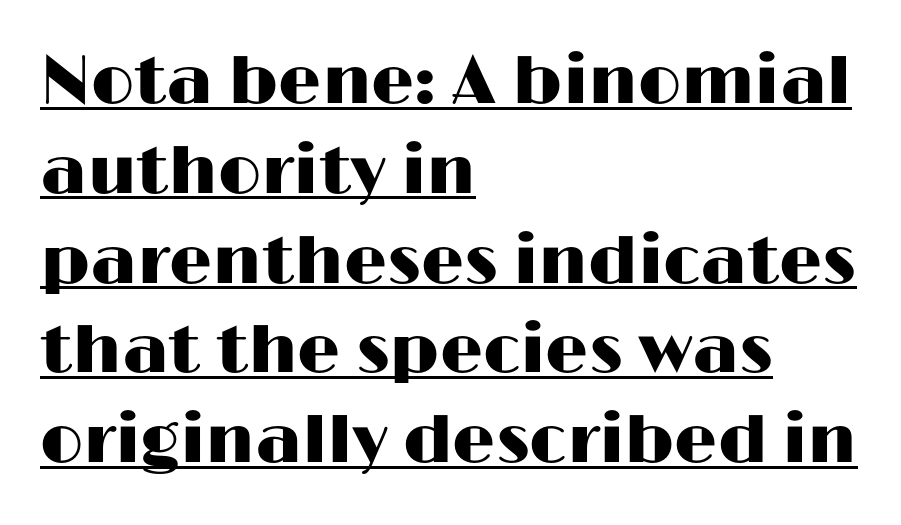
{"serif": "no", "italic": "no", "width": "wide", "stroke_contrast": "high", "x_height": "medium", "monospaced": "no", "underline": "yes", "align": "left", "line_spacing": "normal", "line_spacing_ratio": 1.32, "letter_spacing": "normal", "letter_spacing_em": 0.0, "glyph_px": 68}
